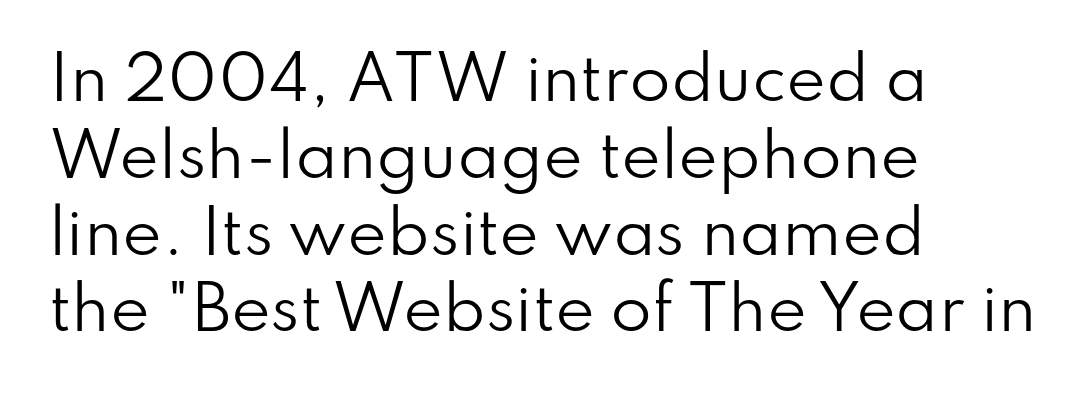
{"serif": "no", "italic": "no", "bold": "no", "weight": "regular", "width": "normal", "stroke_contrast": "low", "x_height": "small", "monospaced": "no", "underline": "no", "align": "left", "line_spacing": "normal", "line_spacing_ratio": 1.28, "letter_spacing": "normal", "letter_spacing_em": 0.0, "glyph_px": 60}
